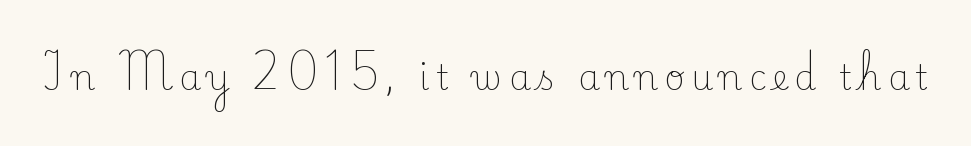
Rule under the text: the space is simply empty. Stem width sits at or under what a default text font uses. Every stem runs plumb, perpendicular to the baseline. Looks like regular typesetting: each glyph gets only the width it needs. The face used here is seriffed, in the tradition of book romans.
